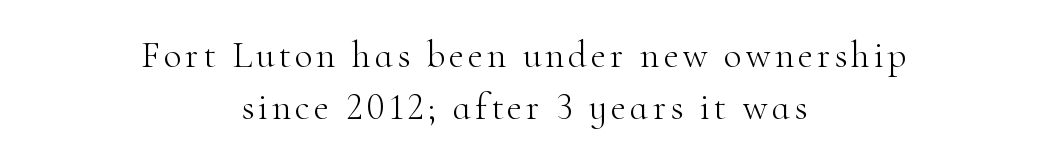
Q: Is the text bold? A: No.
Q: Is the text italic (slanted)? A: No, it is upright.
Q: Is the typeface a serif or a sans-serif typeface? A: Serif.
Q: Is the text underlined? A: No.
Q: How is the paragraph aligned? A: Centered.
Q: Is the spacing between lines tight, normal or loose? A: Normal.
Q: Width (condensed, normal, or wide)? A: Normal.
Q: Stroke contrast? A: High.
Q: x-height? A: Small.
Q: Monospaced? A: No.
